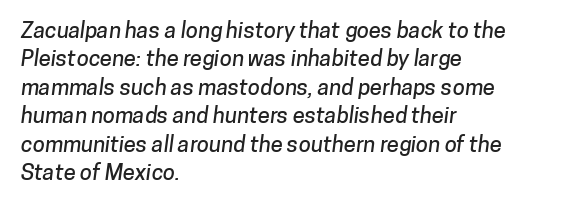
Successive baselines arrive at the customary interval. Spacing between characters is what you'd get straight out of the box. Teacher's note: observe the even left margin — that is flush-left alignment. Has an underline been added? It has not.
